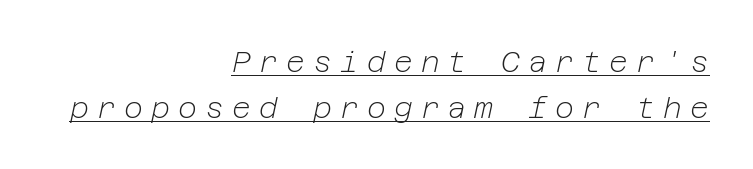
Q: Is the text bold? A: No.
Q: Is the text italic (slanted)? A: Yes, it leans right by about 12 degrees.
Q: Is the text underlined? A: Yes.
Q: How is the paragraph aligned? A: Right-aligned.
Q: Is the spacing between letters normal or unusually wide? A: Unusually wide.
Q: Is the spacing between lines tight, normal or loose? A: Normal.
Q: Width (condensed, normal, or wide)? A: Normal.
Q: Stroke contrast? A: Low.
Q: x-height? A: Medium.
